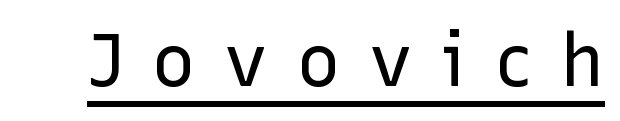
The gaps between neighbouring characters are conspicuously large. Rendered with straight, roman letterforms. Note the varied advance widths — an 'i' is clearly narrower than an 'm'. The typeface has the unassuming heft of standard copy or less. Are there feet on the stems? There aren't — it's a sans. Every word sits above its own underline.
